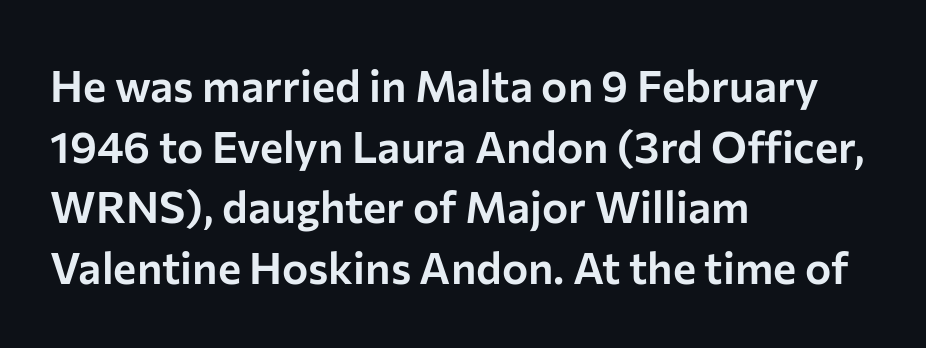
The image shows 44 px sans-serif type, upright; set left-aligned, normal line spacing (1.38x), normal letter spacing, not underlined; low stroke contrast and a medium x-height.
